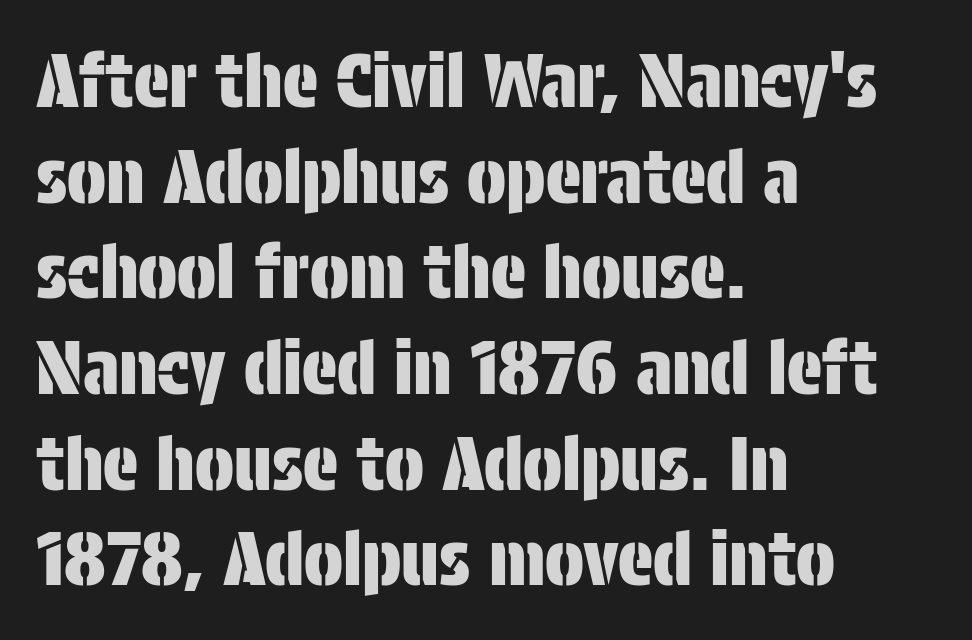
The text block is weighted toward the left margin, trailing off unevenly rightward. Check where the strokes stop: nothing finishes them off — pure sans. The font's upright variant was chosen for this text. Anything drawn beneath the words? Only blank space.
